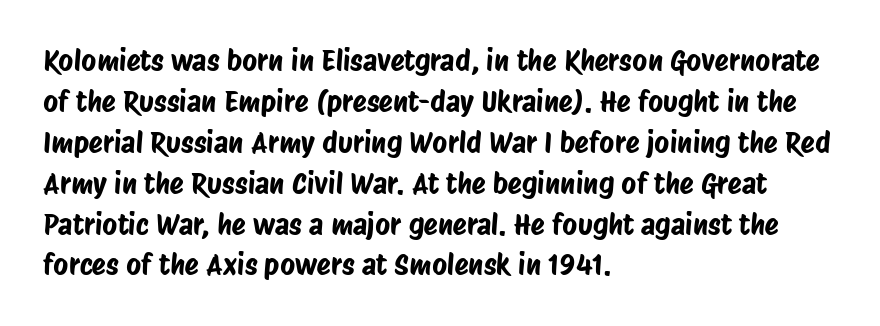
{"serif": "no", "width": "condensed", "stroke_contrast": "low", "x_height": "large", "monospaced": "no", "underline": "no", "align": "left", "line_spacing": "normal", "line_spacing_ratio": 1.41, "letter_spacing": "normal", "letter_spacing_em": 0.0, "glyph_px": 29}
